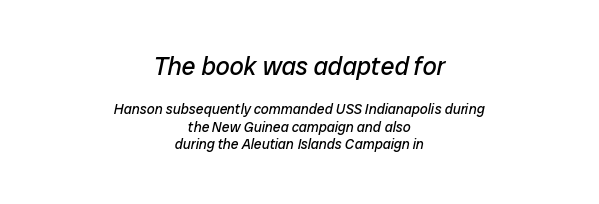
A centered setting, common on invitations and titles, is used for this passage. Two sizes are in play, and the larger belongs to the first block. The text carries the slant typical of an italic or oblique font. Descenders hang freely into open space. Each word holds together tightly as a unit, with standard inter-letter gaps.
